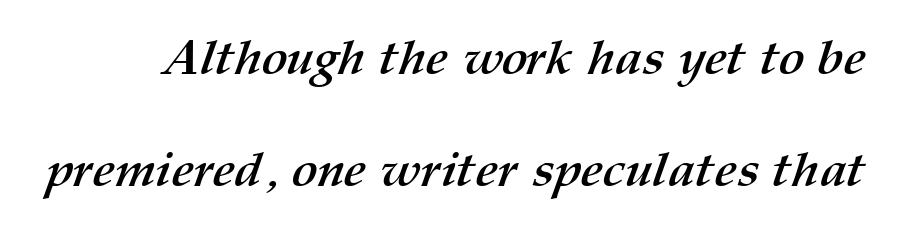
Check under the words: just untouched page. Letter spacing: default. Does the leading feel generous? Absolutely, it's lavish. Caption: bold face, heavy strokes. Looks like regular typesetting: each glyph gets only the width it needs.
